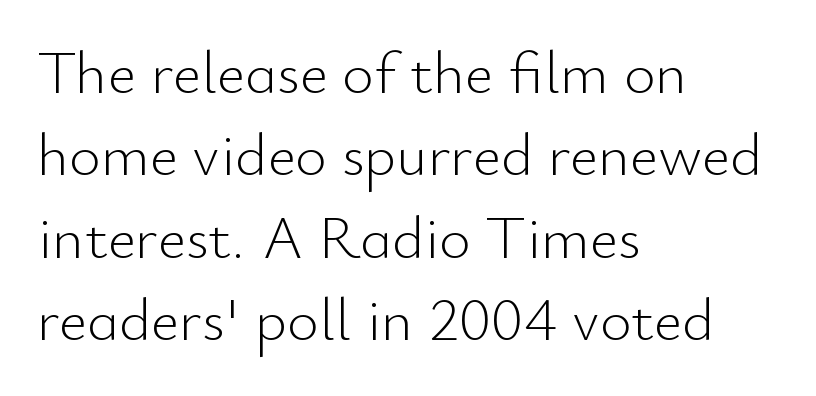
This sample uses plain, unmodified letter spacing. The designer left line spacing at the default. Bare-footed words on every line. These lines are rendered in a variable-pitch font. Letters have the restrained weight of plain body copy at most.
